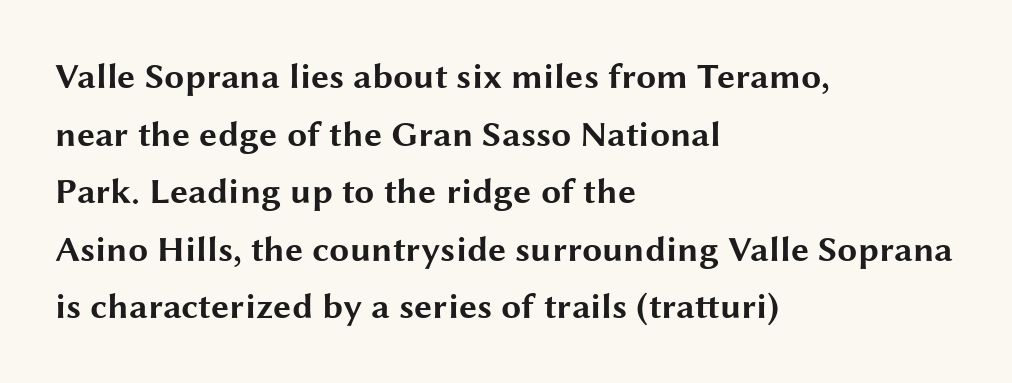
The axis of the letterforms is exactly vertical. I'd call this a sans setting — the letters go barefoot. Proportional: the letters do not fall into vertical columns. How heavy is the stroke? Heavy — this is a bold.
